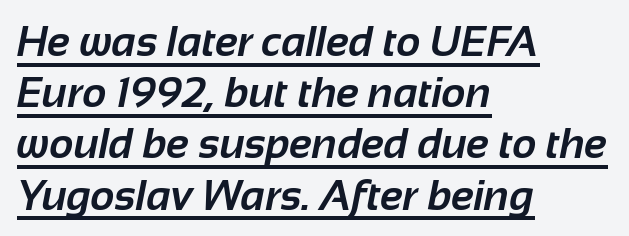
Does the type have serifs? No, each stem ends abruptly. This sample has the flowing, uneven cadence of proportional lettering. How are the letters spaced? Ordinarily, with no added tracking. Is there an underline? Yes — a line sits under the letters.
